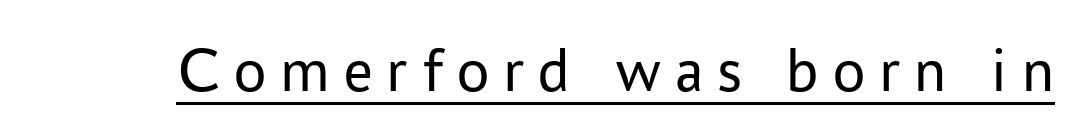
Counters stay open thanks to moderate or lighter strokes. The letters are spread apart with noticeably loose tracking. In terms of letterform style, serifs are entirely absent. Underline: present. Nope, not italic — everything's standing straight.
